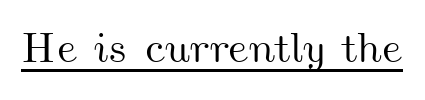
Does extra space separate the letters? No, they use regular spacing. The glyphs are accompanied by a horizontal stroke just below them. The passage shown is typed in a proportional face where columns would drift.
